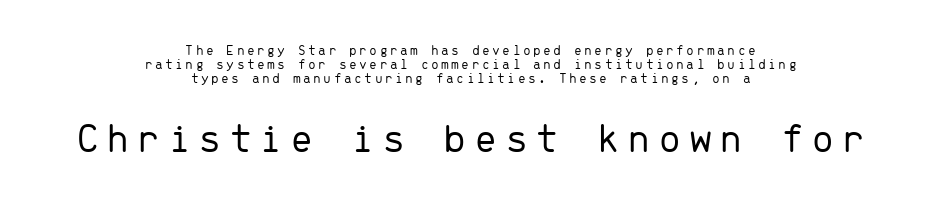
Q: Is the text bold? A: No.
Q: Is the text italic (slanted)? A: No, it is upright.
Q: Is the typeface a serif or a sans-serif typeface? A: Sans-serif.
Q: Is the text underlined? A: No.
Q: How is the paragraph aligned? A: Centered.
Q: Is the spacing between lines tight, normal or loose? A: Tight.
Q: Which block of text is set in a larger size, the first (top) or the second (bottom)? A: The second (bottom) one.
Q: Width (condensed, normal, or wide)? A: Normal.
Q: Stroke contrast? A: Low.
Q: x-height? A: Medium.
Q: Monospaced? A: Yes.
